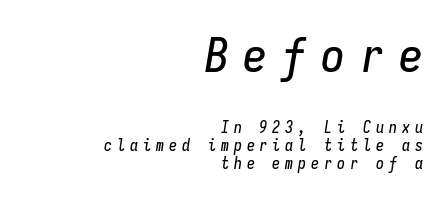
Q: Is the text italic (slanted)? A: Yes, it leans right by about 9 degrees.
Q: Is the text underlined? A: No.
Q: How is the paragraph aligned? A: Right-aligned.
Q: Is the spacing between letters normal or unusually wide? A: Unusually wide.
Q: Is the spacing between lines tight, normal or loose? A: Tight.
Q: Which block of text is set in a larger size, the first (top) or the second (bottom)? A: The first (top) one.
Q: Width (condensed, normal, or wide)? A: Condensed.
Q: Stroke contrast? A: Low.
Q: x-height? A: Medium.
Q: Monospaced? A: Yes.
